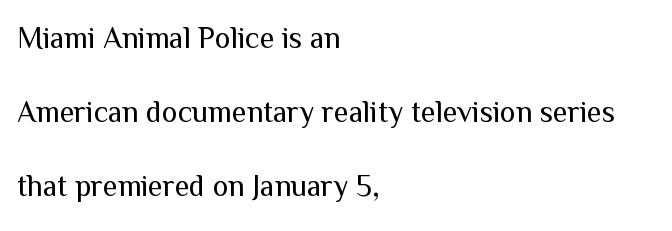
The image shows 30 px regular-weight sans-serif type, upright; set left-aligned, loose line spacing (2.47x), normal letter spacing, not underlined; medium stroke contrast and a medium x-height.
